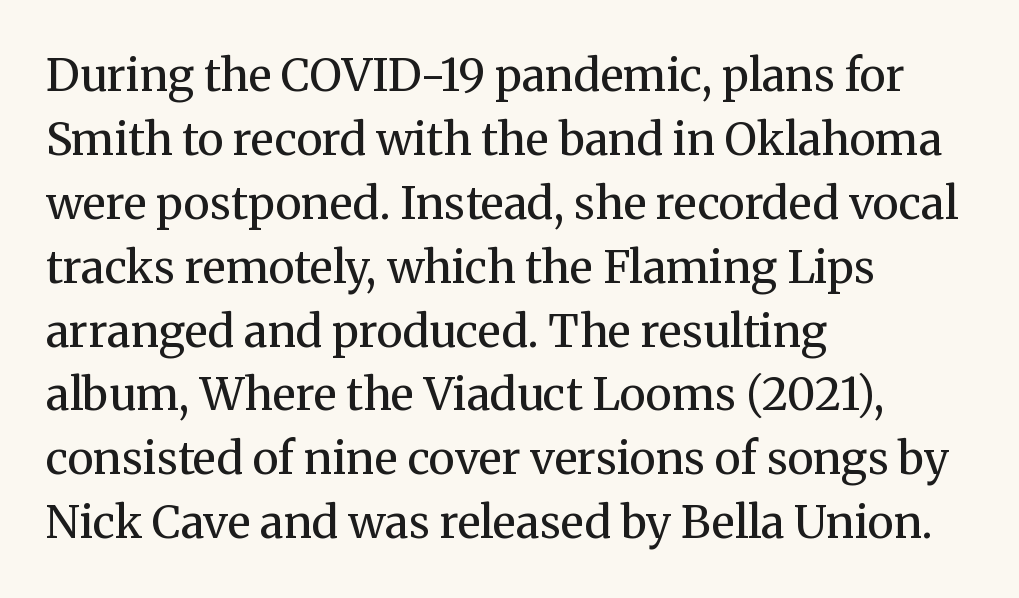
The image shows 45 px regular-weight serif type, upright; set left-aligned, normal line spacing (1.42x), normal letter spacing, not underlined; medium stroke contrast and a medium x-height.
